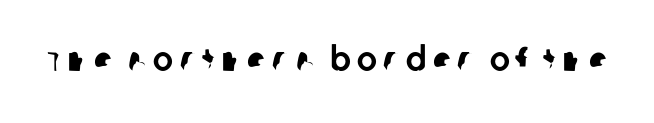
Q: Is the typeface a serif or a sans-serif typeface? A: Sans-serif.
Q: Is the text underlined? A: No.
Q: Width (condensed, normal, or wide)? A: Normal.
Q: Stroke contrast? A: Low.
Q: x-height? A: Large.
Q: Monospaced? A: No.
